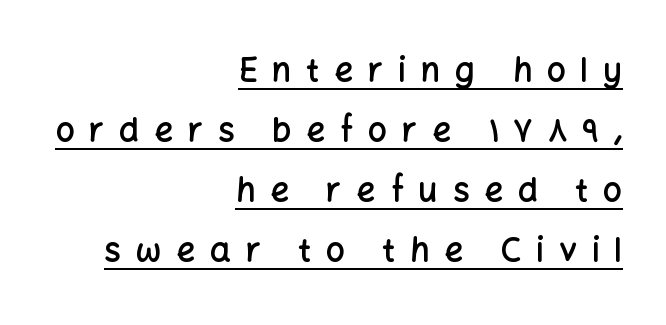
The image shows 33 px semibold sans-serif type, upright; set right-aligned, line spacing 1.82x, unusually wide letter spacing (+0.45 em), underlined; low stroke contrast and a medium x-height.
